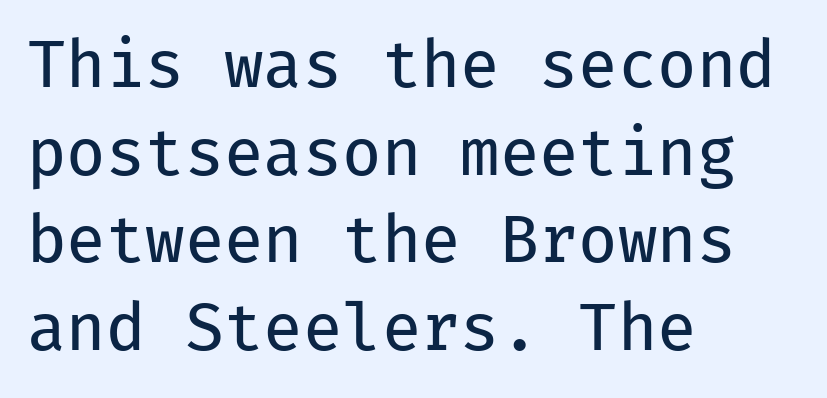
Q: Is the text bold? A: No.
Q: Is the text italic (slanted)? A: No, it is upright.
Q: Is the typeface a serif or a sans-serif typeface? A: Sans-serif.
Q: Is the text underlined? A: No.
Q: How is the paragraph aligned? A: Left-aligned.
Q: Is the spacing between letters normal or unusually wide? A: Normal.
Q: Is the spacing between lines tight, normal or loose? A: Normal.
Q: Width (condensed, normal, or wide)? A: Normal.
Q: Stroke contrast? A: Low.
Q: x-height? A: Medium.
Q: Monospaced? A: Yes.
